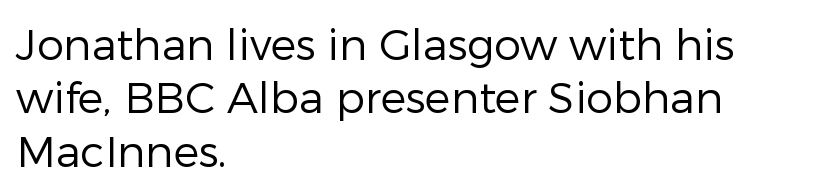
The image shows 43 px regular-weight sans-serif type, upright; set left-aligned, line spacing 1.24x, normal letter spacing, not underlined; low stroke contrast and a medium x-height.
